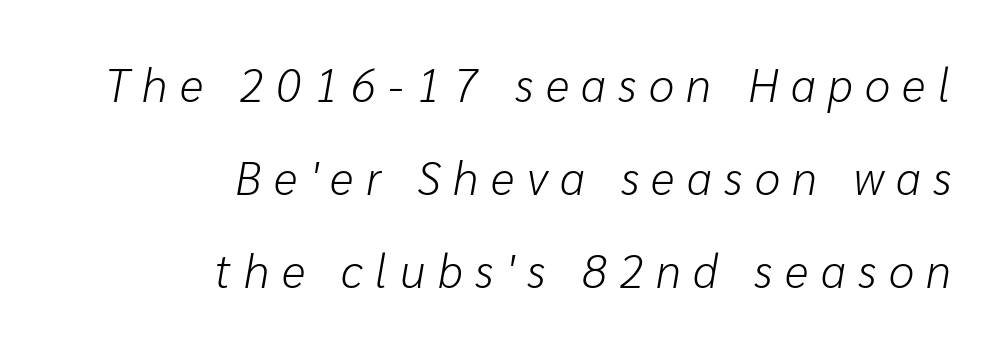
The image shows 46 px light type, italic (leaning right); set right-aligned, loose line spacing (2.02x), unusually wide letter spacing (+0.27 em), not underlined; low stroke contrast and a medium x-height.
